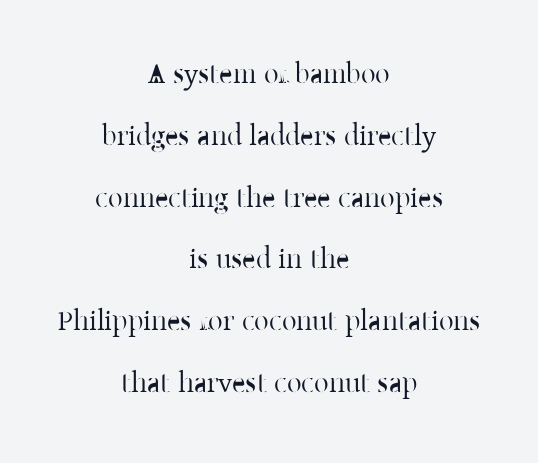
The image shows 29 px regular-weight serif type, upright; set centered, loose line spacing (2.13x), normal letter spacing, not underlined; low stroke contrast and a medium x-height.
